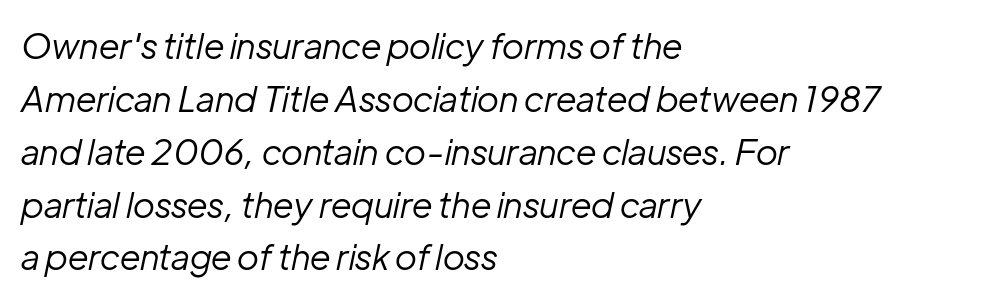
{"italic": "yes", "lean": "right", "slant_degrees": 12, "bold": "no", "weight": "regular", "width": "normal", "stroke_contrast": "low", "x_height": "medium", "monospaced": "no", "underline": "no", "align": "left", "line_spacing": "normal", "line_spacing_ratio": 1.51, "letter_spacing": "normal", "letter_spacing_em": 0.0, "glyph_px": 35}
